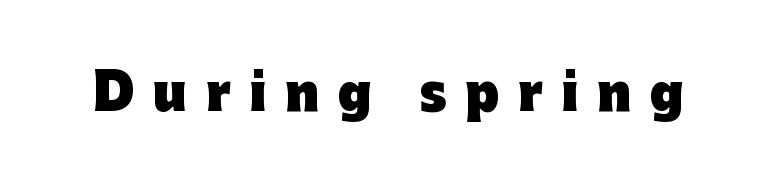
{"serif": "no", "italic": "no", "bold": "yes", "weight": "heavy", "width": "normal", "stroke_contrast": "low", "x_height": "medium", "monospaced": "no", "underline": "no", "letter_spacing": "wide", "letter_spacing_em": 0.38, "glyph_px": 49}
